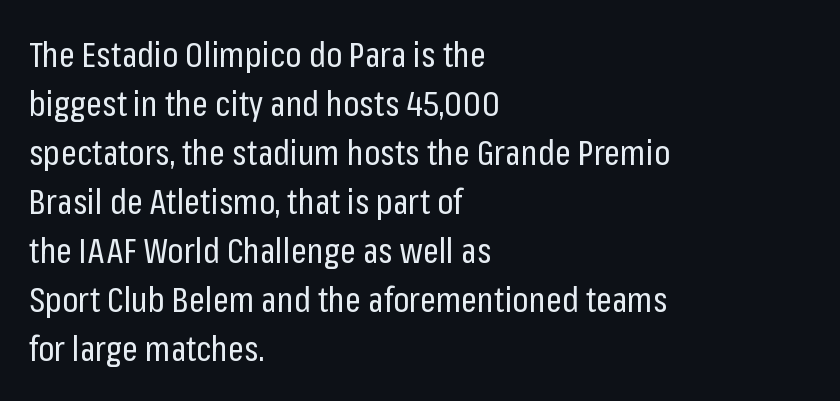
The image shows 35 px regular-weight, condensed sans-serif type, upright; set left-aligned, normal line spacing (1.4x), normal letter spacing, not underlined; low stroke contrast and a medium x-height.
